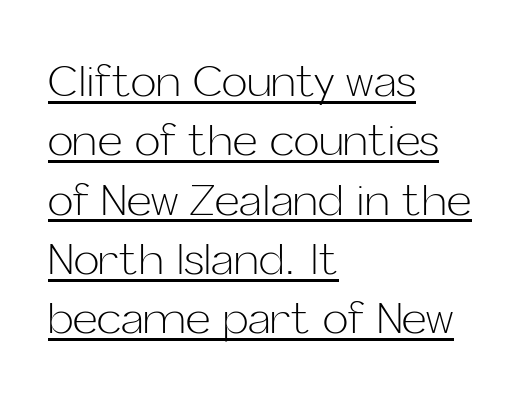
Q: Is the text bold? A: No.
Q: Is the text italic (slanted)? A: No, it is upright.
Q: Is the typeface a serif or a sans-serif typeface? A: Sans-serif.
Q: Is the text underlined? A: Yes.
Q: How is the paragraph aligned? A: Left-aligned.
Q: Is the spacing between letters normal or unusually wide? A: Normal.
Q: Is the spacing between lines tight, normal or loose? A: Normal.
Q: Width (condensed, normal, or wide)? A: Normal.
Q: Stroke contrast? A: Low.
Q: x-height? A: Medium.
Q: Monospaced? A: No.
